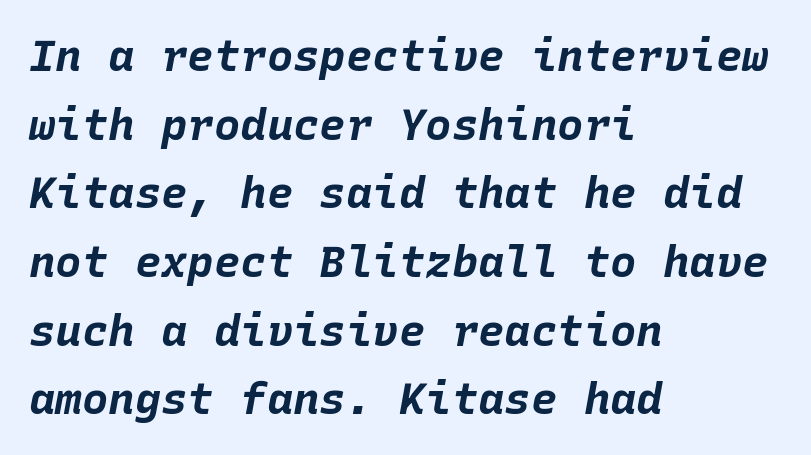
Q: Is the text bold? A: Yes.
Q: Is the text italic (slanted)? A: Yes, it leans right by about 10 degrees.
Q: Is the text underlined? A: No.
Q: How is the paragraph aligned? A: Left-aligned.
Q: Is the spacing between letters normal or unusually wide? A: Normal.
Q: Is the spacing between lines tight, normal or loose? A: Normal.
Q: Width (condensed, normal, or wide)? A: Normal.
Q: Stroke contrast? A: Low.
Q: x-height? A: Large.
Q: Monospaced? A: Yes.
